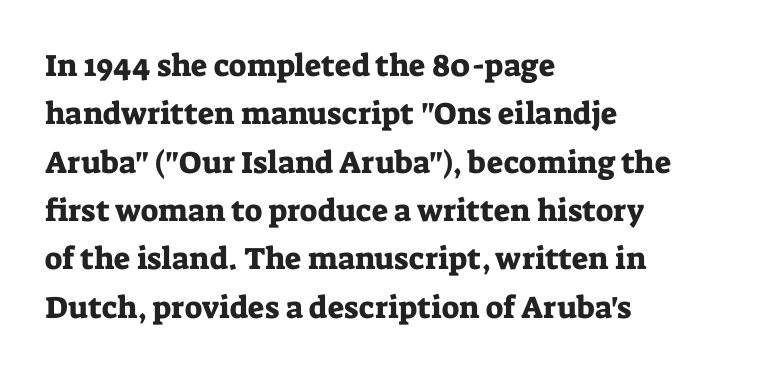
{"serif": "yes", "italic": "no", "width": "normal", "stroke_contrast": "low", "x_height": "medium", "monospaced": "no", "underline": "no", "align": "left", "line_spacing": "normal", "line_spacing_ratio": 1.56, "letter_spacing": "normal", "letter_spacing_em": 0.0, "glyph_px": 31}
